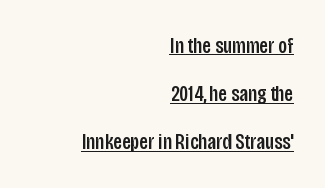
Q: Is the text italic (slanted)? A: No, it is upright.
Q: Is the text underlined? A: Yes.
Q: How is the paragraph aligned? A: Right-aligned.
Q: Is the spacing between letters normal or unusually wide? A: Normal.
Q: Is the spacing between lines tight, normal or loose? A: Loose.
